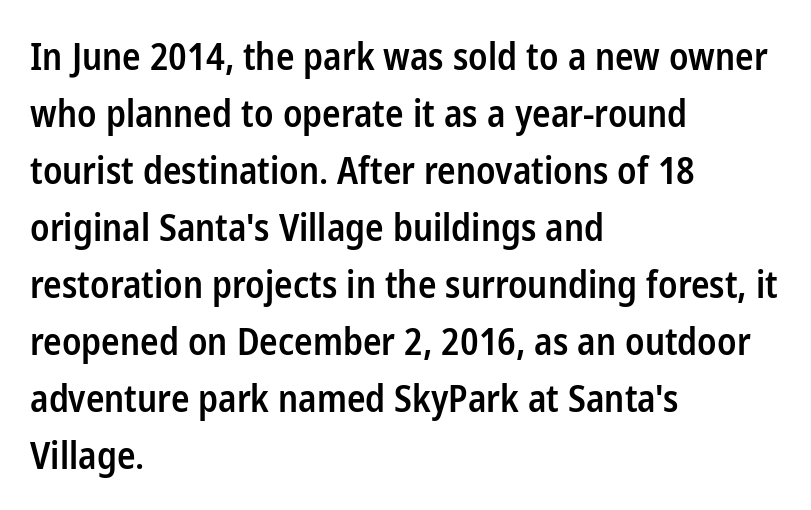
The image shows 37 px semibold, condensed sans-serif type, upright; set left-aligned, normal line spacing (1.54x), normal letter spacing, not underlined; low stroke contrast and a medium x-height.
